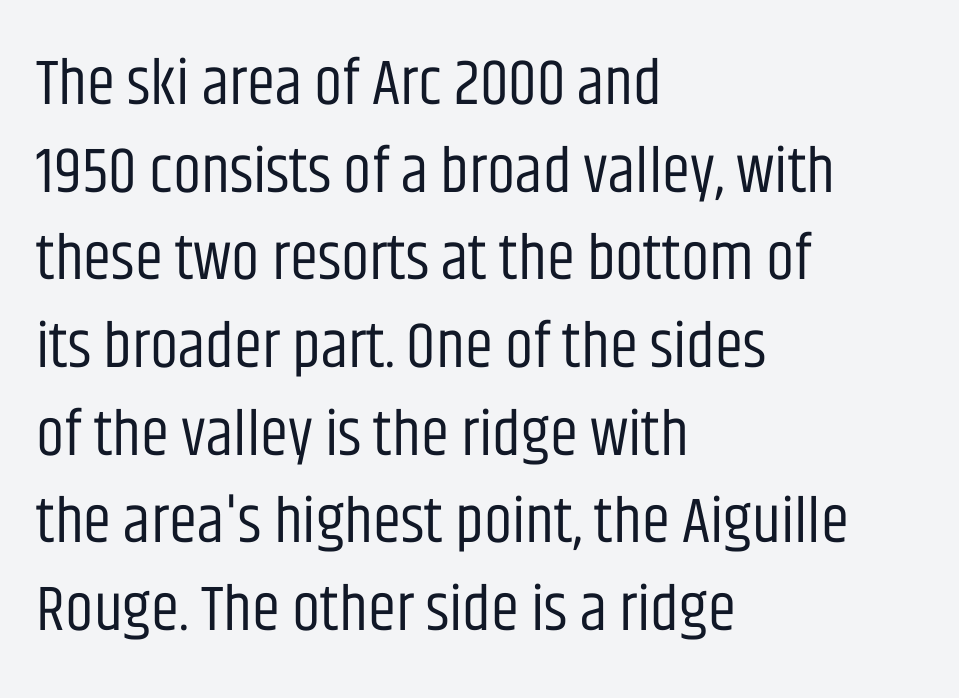
Looks like regular typesetting: each glyph gets only the width it needs. What stands out about the letter spacing? Nothing — it is the standard amount. Rule under the text: the space is simply empty. The face used here is a sans, in the tradition of grotesques and geometrics. The typesetting does not lean heavy: it is not bold. The rendering anchors every line to the left-hand side.
